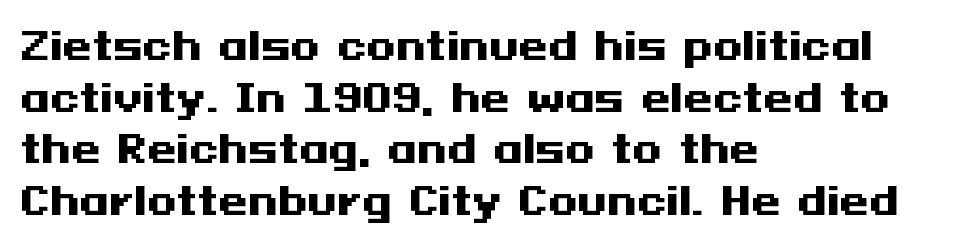
The image shows 38 px heavy, wide sans-serif type, upright; set left-aligned, normal line spacing (1.36x), normal letter spacing, not underlined; medium stroke contrast and a medium x-height.
